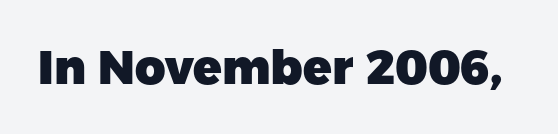
This rendering leaves character spacing at its baseline value. The face used here has the dense, thick strokes of a bold. Look at the bottom of the vertical strokes: they stop flat, with no serifs. The rendering uses natural spacing where letterforms have individual widths.
